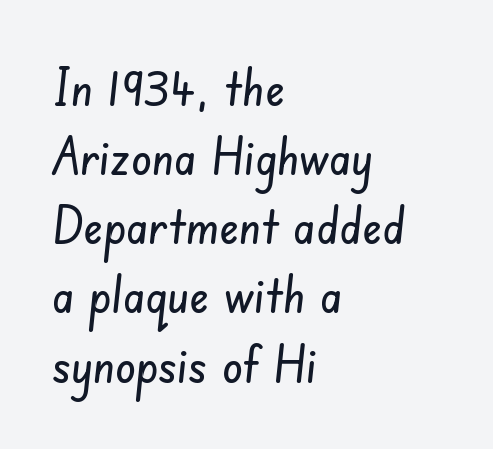
Q: Is the typeface a serif or a sans-serif typeface? A: Sans-serif.
Q: Is the text underlined? A: No.
Q: How is the paragraph aligned? A: Left-aligned.
Q: Is the spacing between letters normal or unusually wide? A: Normal.
Q: Is the spacing between lines tight, normal or loose? A: Normal.
Q: Width (condensed, normal, or wide)? A: Condensed.
Q: Stroke contrast? A: Low.
Q: x-height? A: Small.
Q: Monospaced? A: No.
